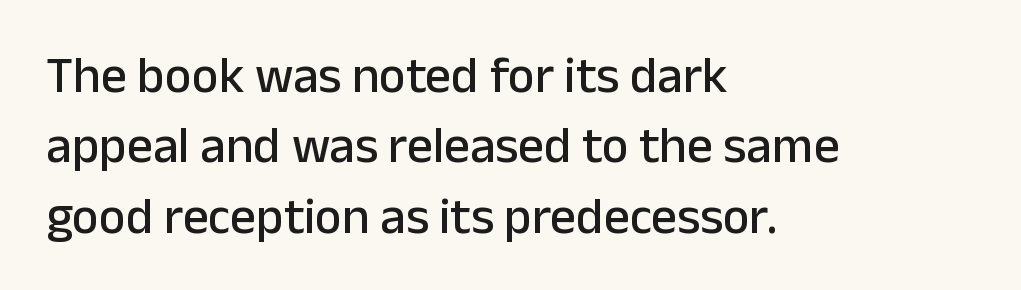
The string is rendered with underlining switched off. Look at the bottom of the vertical strokes: they stop flat, with no serifs. Horizontal bands of white between lines are of average thickness. This sample uses an upright cut, with every glyph sitting square on the baseline.
